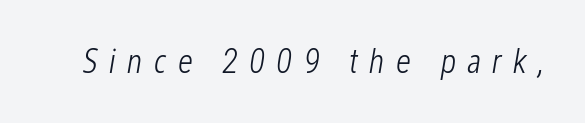
{"italic": "yes", "lean": "right", "slant_degrees": 12, "bold": "no", "weight": "light", "width": "condensed", "stroke_contrast": "low", "x_height": "medium", "monospaced": "no", "underline": "no", "letter_spacing": "wide", "letter_spacing_em": 0.32, "glyph_px": 34}
